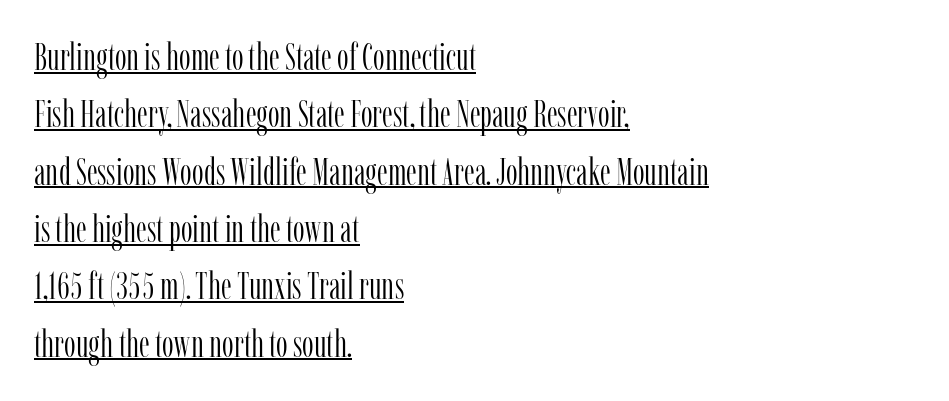
The image shows 37 px light, condensed serif type, upright; set left-aligned, normal line spacing (1.55x), normal letter spacing, underlined; low stroke contrast and a medium x-height.
